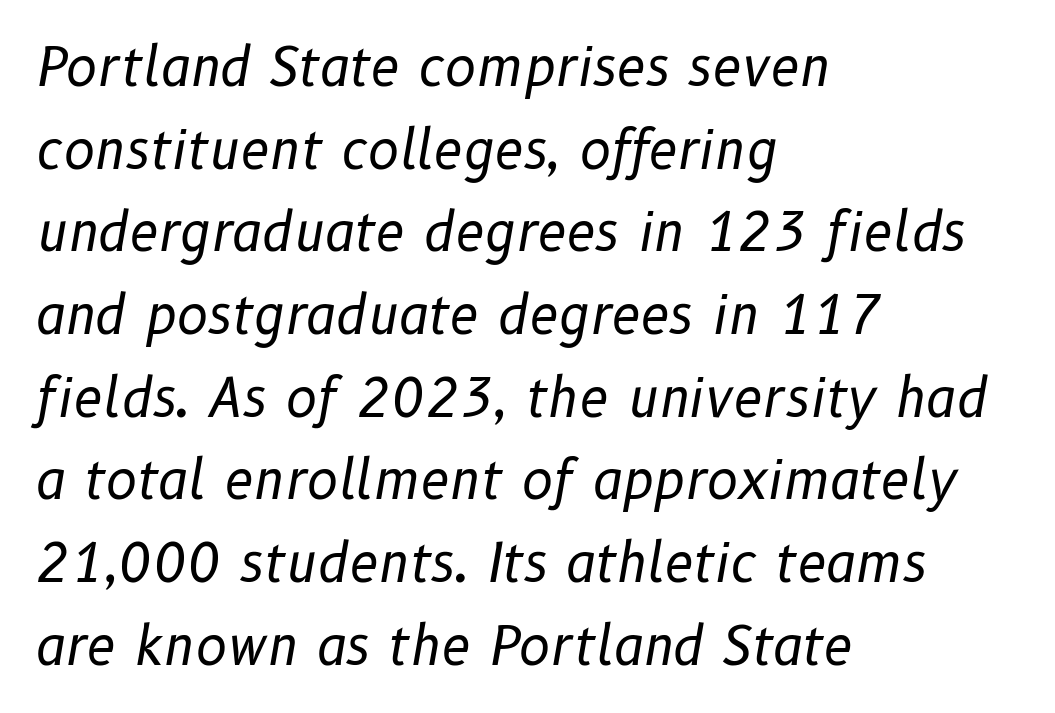
Q: Is the text bold? A: No.
Q: Is the text italic (slanted)? A: Yes, it leans right by about 10 degrees.
Q: Is the text underlined? A: No.
Q: How is the paragraph aligned? A: Left-aligned.
Q: Is the spacing between letters normal or unusually wide? A: Normal.
Q: Is the spacing between lines tight, normal or loose? A: Normal.
Q: Width (condensed, normal, or wide)? A: Normal.
Q: Stroke contrast? A: Low.
Q: x-height? A: Medium.
Q: Monospaced? A: No.
